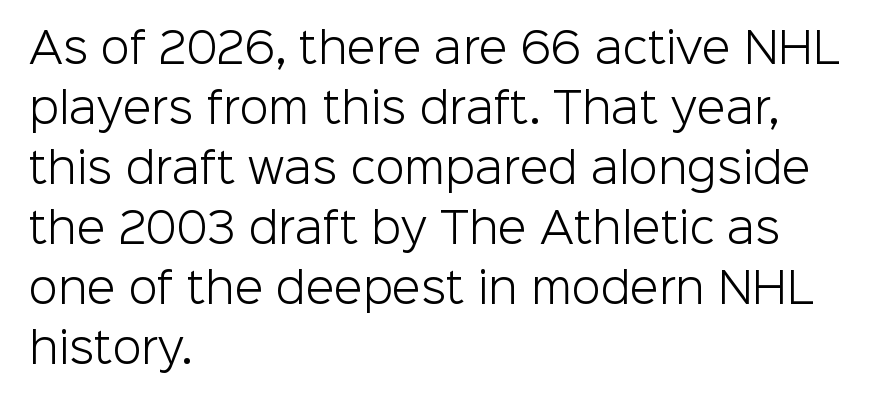
The image shows 42 px light sans-serif type, upright; set left-aligned, normal line spacing (1.43x), normal letter spacing, not underlined; low stroke contrast and a medium x-height.
